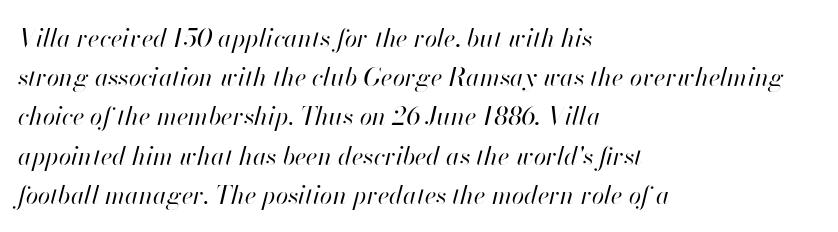
Line starts are locked; line ends wander. On a weight scale, this lands at 450 or below. Rendered with sloped, italic letterforms. The rows are spaced the way most documents space them.
